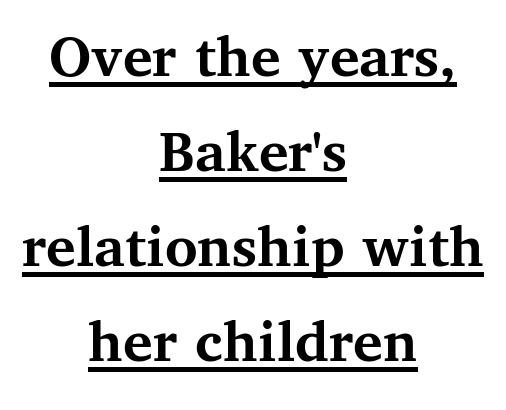
Q: Is the text bold? A: Yes.
Q: Is the text italic (slanted)? A: No, it is upright.
Q: Is the typeface a serif or a sans-serif typeface? A: Serif.
Q: Is the text underlined? A: Yes.
Q: How is the paragraph aligned? A: Centered.
Q: Is the spacing between letters normal or unusually wide? A: Normal.
Q: Is the spacing between lines tight, normal or loose? A: Normal.
Q: Width (condensed, normal, or wide)? A: Normal.
Q: Stroke contrast? A: Medium.
Q: x-height? A: Medium.
Q: Monospaced? A: No.
